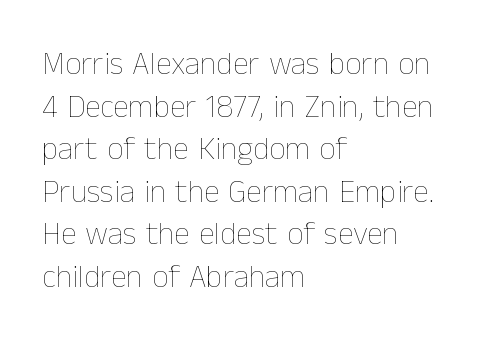
The image shows 32 px thin type, upright; set left-aligned, normal line spacing (1.33x), normal letter spacing, not underlined; low stroke contrast and a medium x-height.
